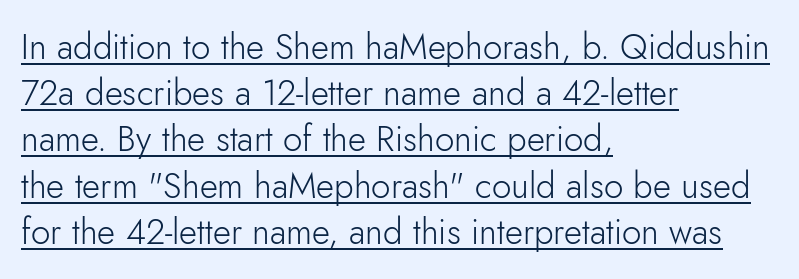
The image shows 35 px light sans-serif type, upright; set left-aligned, normal line spacing (1.32x), normal letter spacing, underlined; low stroke contrast and a small x-height.
